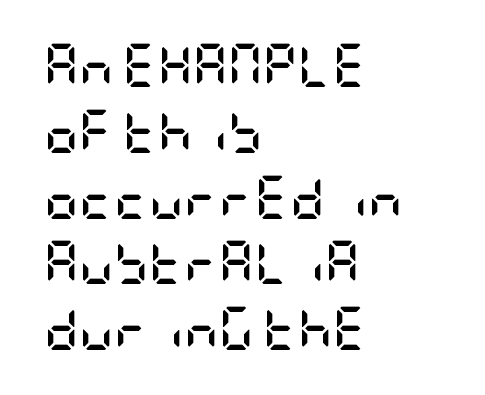
Q: Is the text bold? A: Yes.
Q: Is the text italic (slanted)? A: No, it is upright.
Q: Is the typeface a serif or a sans-serif typeface? A: Sans-serif.
Q: Is the text underlined? A: No.
Q: How is the paragraph aligned? A: Left-aligned.
Q: Is the spacing between letters normal or unusually wide? A: Normal.
Q: Is the spacing between lines tight, normal or loose? A: Normal.
Q: Width (condensed, normal, or wide)? A: Condensed.
Q: Stroke contrast? A: Low.
Q: x-height? A: Large.
